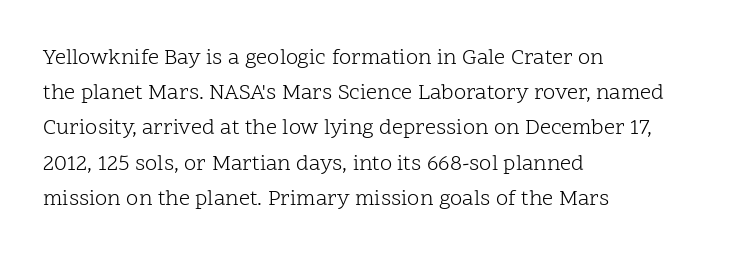
{"italic": "no", "bold": "no", "underline": "no", "align": "left", "line_spacing": "normal", "line_spacing_ratio": 1.6, "letter_spacing": "normal", "letter_spacing_em": 0.0, "glyph_px": 22}
